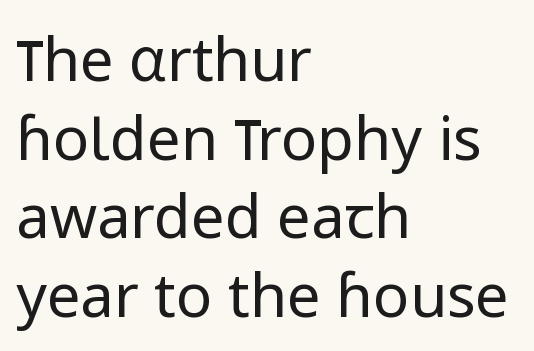
Q: Is the text bold? A: No.
Q: Is the text italic (slanted)? A: No, it is upright.
Q: Is the typeface a serif or a sans-serif typeface? A: Sans-serif.
Q: Is the text underlined? A: No.
Q: How is the paragraph aligned? A: Left-aligned.
Q: Is the spacing between letters normal or unusually wide? A: Normal.
Q: Is the spacing between lines tight, normal or loose? A: Normal.
Q: Width (condensed, normal, or wide)? A: Normal.
Q: Stroke contrast? A: Low.
Q: x-height? A: Medium.
Q: Monospaced? A: No.
